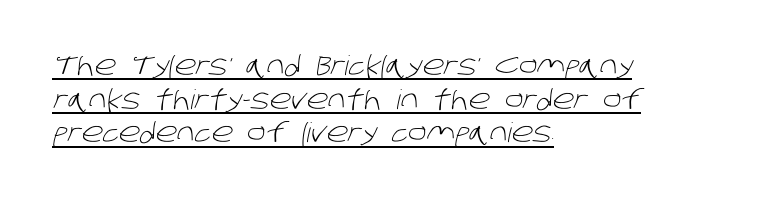
The designer left line spacing at the default. The ragged edge is on the right, which tells us the setting is flush left. Tracking here is standard; glyphs follow each other at the usual distance. Honestly, the underline is the first thing you notice here.
